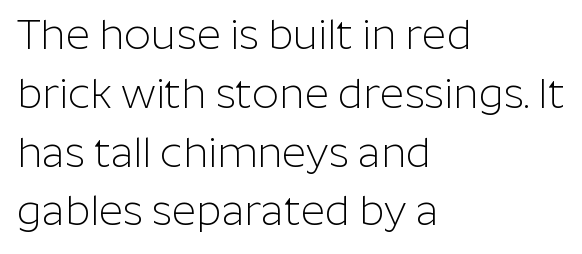
{"serif": "no", "italic": "no", "bold": "no", "weight": "light", "width": "normal", "stroke_contrast": "low", "x_height": "medium", "monospaced": "no", "underline": "no", "align": "left", "line_spacing": "normal", "line_spacing_ratio": 1.4, "letter_spacing": "normal", "letter_spacing_em": 0.0, "glyph_px": 42}
